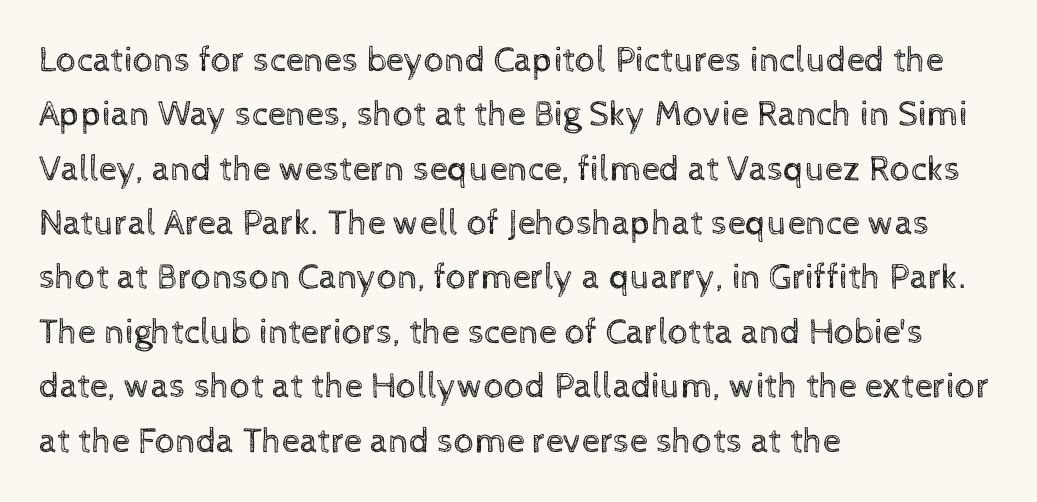
{"italic": "no", "bold": "no", "weight": "regular", "width": "normal", "x_height": "medium", "monospaced": "no", "underline": "no", "align": "left", "line_spacing": "normal", "line_spacing_ratio": 1.51, "letter_spacing": "normal", "letter_spacing_em": 0.0, "glyph_px": 36}
